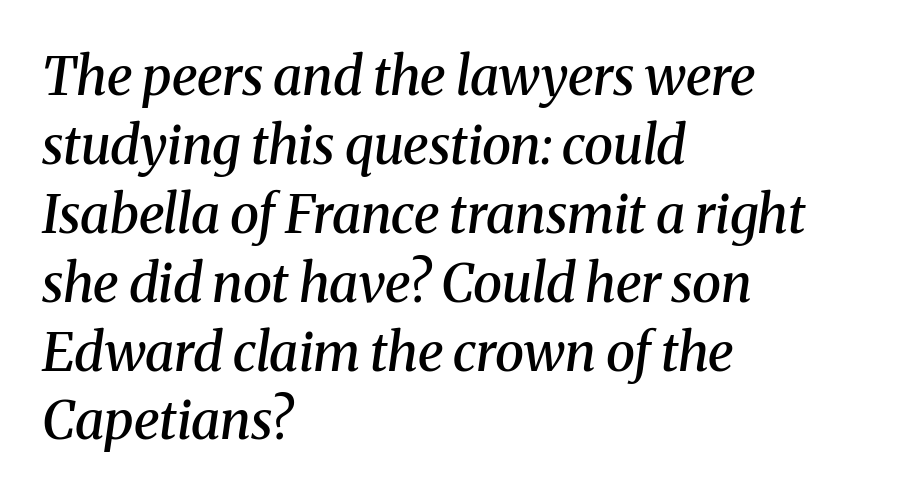
{"serif": "yes", "italic": "yes", "lean": "right", "slant_degrees": 8, "bold": "semi", "weight": "semibold", "width": "normal", "stroke_contrast": "medium", "x_height": "medium", "monospaced": "no", "underline": "no", "align": "left", "line_spacing": "normal", "line_spacing_ratio": 1.3, "letter_spacing": "normal", "letter_spacing_em": 0.0, "glyph_px": 53}
